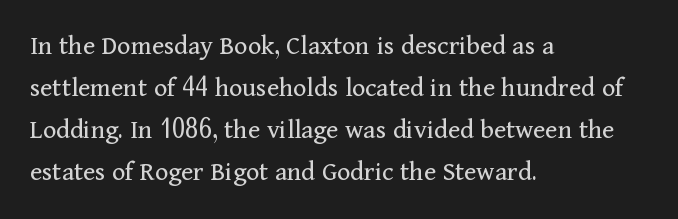
Is this a heavy cut? Hardly; it is regular or lighter. Descenders are the only things crossing below the line. Caption: multi-line text, flush left, ragged right. Each letter keeps its own natural width here, so spacing adapts to shape. Classification — serif.
